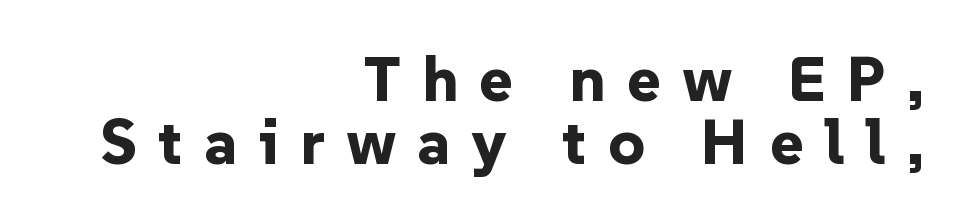
Q: Is the text bold? A: Yes.
Q: Is the text italic (slanted)? A: No, it is upright.
Q: Is the typeface a serif or a sans-serif typeface? A: Sans-serif.
Q: Is the text underlined? A: No.
Q: How is the paragraph aligned? A: Right-aligned.
Q: Is the spacing between letters normal or unusually wide? A: Unusually wide.
Q: Is the spacing between lines tight, normal or loose? A: Tight.
Q: Width (condensed, normal, or wide)? A: Normal.
Q: Stroke contrast? A: Low.
Q: x-height? A: Medium.
Q: Monospaced? A: No.
